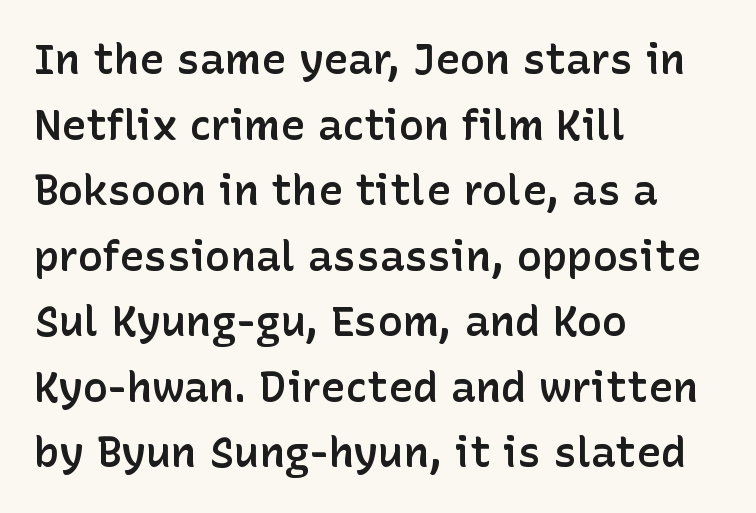
Is there any slant? The stems are plumb. The foot of each line stays bare and open. The passage is arranged the way most books set body copy — flush left. Grotesque or geometric, the face here clearly has no serifs. The letters advance in unequal steps, a hallmark of proportional type. Students, this is semibold: more ink than regular, less than bold.
